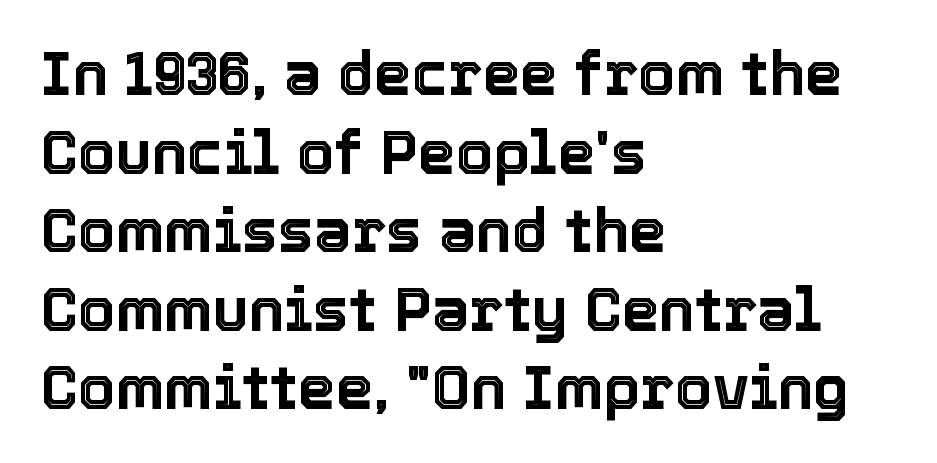
{"italic": "no", "width": "normal", "x_height": "medium", "monospaced": "no", "underline": "no", "align": "left", "line_spacing": "normal", "line_spacing_ratio": 1.31, "letter_spacing": "normal", "letter_spacing_em": 0.0, "glyph_px": 60}
